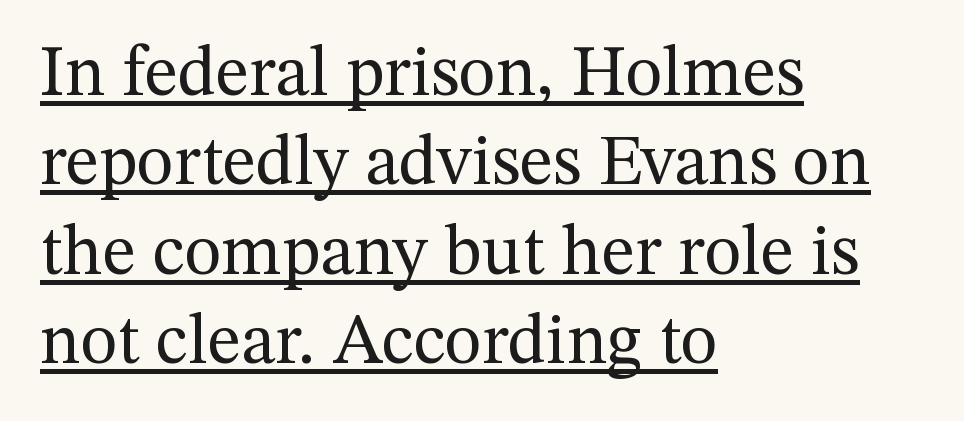
Q: Is the text bold? A: No.
Q: Is the text italic (slanted)? A: No, it is upright.
Q: Is the typeface a serif or a sans-serif typeface? A: Serif.
Q: Is the text underlined? A: Yes.
Q: How is the paragraph aligned? A: Left-aligned.
Q: Is the spacing between letters normal or unusually wide? A: Normal.
Q: Is the spacing between lines tight, normal or loose? A: Normal.
Q: Width (condensed, normal, or wide)? A: Normal.
Q: Stroke contrast? A: Medium.
Q: x-height? A: Medium.
Q: Monospaced? A: No.
